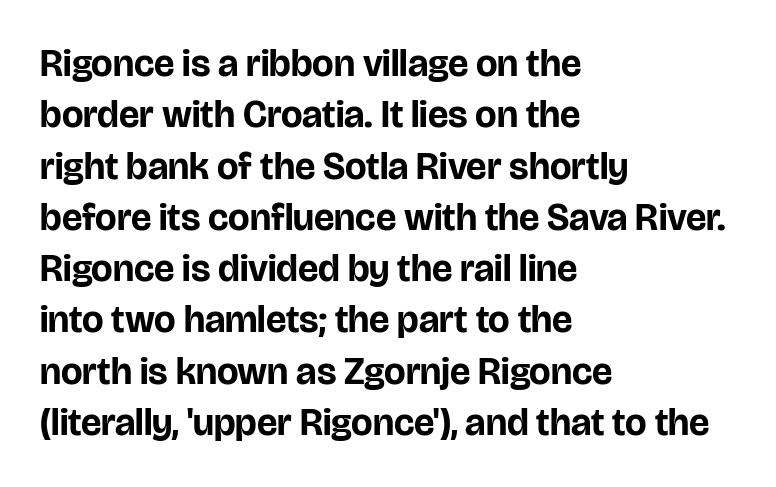
Pretty heavy lettering here — definitely bold. Characters follow at the spacing the type designer built in. Italic: no, the glyphs are upright roman. Is this a sans? Yes — the strokes have no serifs. Reading down the column, the eye jumps a familiar distance to each next line. The rendering anchors every line to the left-hand side.
